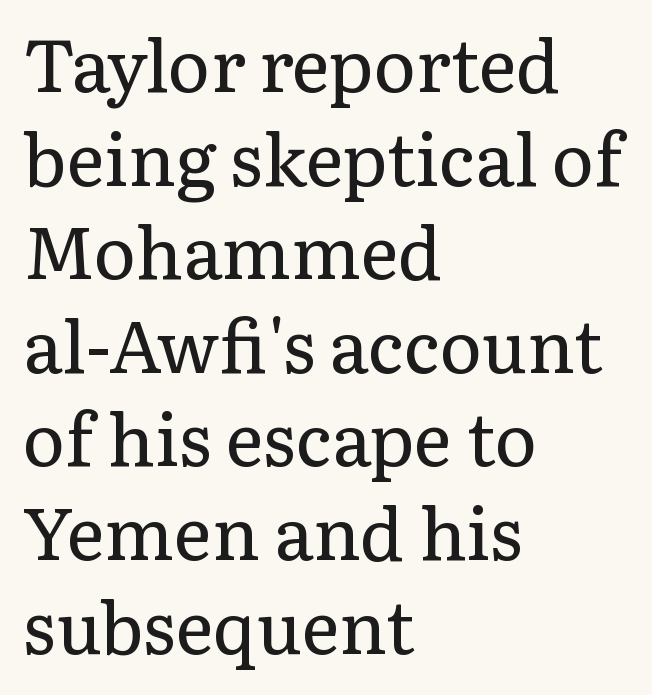
{"serif": "yes", "italic": "no", "bold": "no", "weight": "regular", "width": "normal", "stroke_contrast": "low", "x_height": "medium", "monospaced": "no", "underline": "no", "align": "left", "line_spacing": "normal", "line_spacing_ratio": 1.3, "letter_spacing": "normal", "letter_spacing_em": 0.0, "glyph_px": 72}
